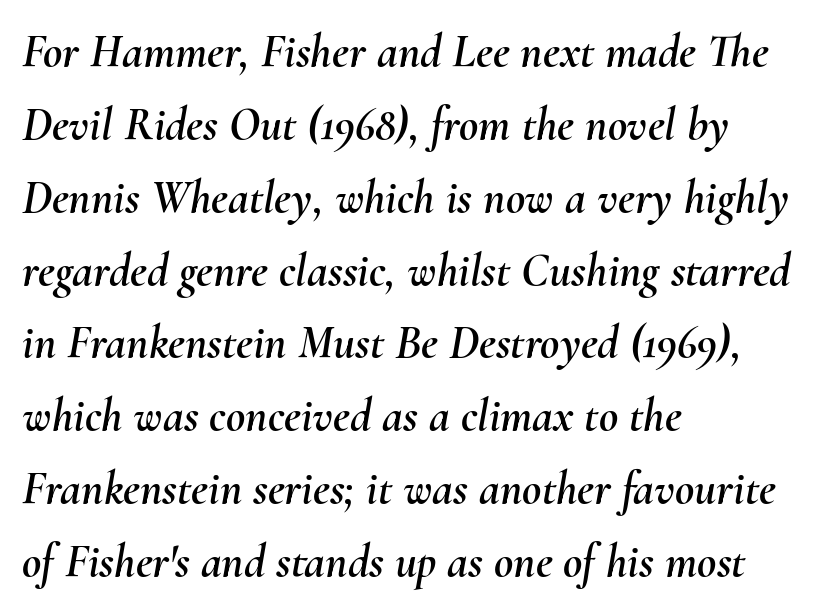
Descender tails drop into unmarked territory. Leading: standard. Character widths vary here, with narrow letters taking less room than wide ones. It's the slanting kind of type. Layout note: lines flush left. The type is set solid horizontally, with unmodified tracking.
